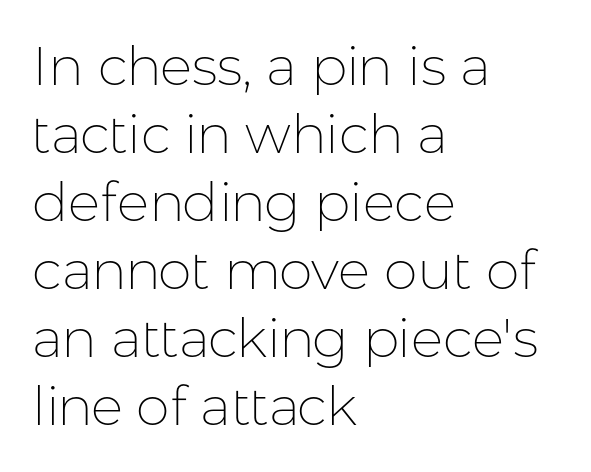
The image shows 54 px thin sans-serif type, upright; set left-aligned, normal line spacing (1.26x), normal letter spacing, not underlined; low stroke contrast and a medium x-height.
